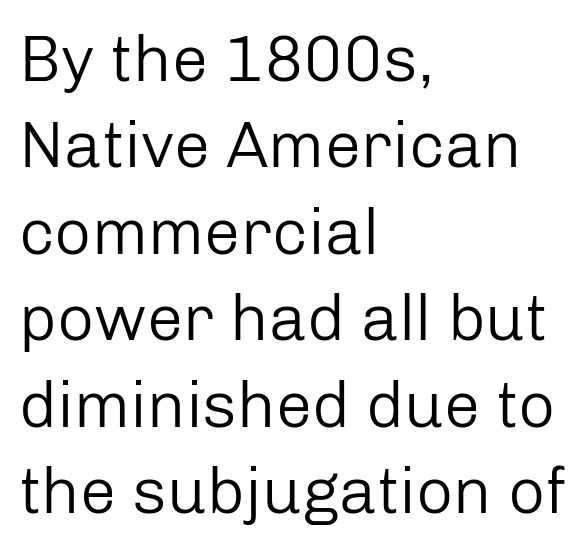
Weight class: somewhere from thin through regular. Tracking value appears to be zero — textbook default spacing. Caption: multi-line text, flush left, ragged right. Characters remain perfectly vertical along every line. Horizontal bands of white between lines are of average thickness.
